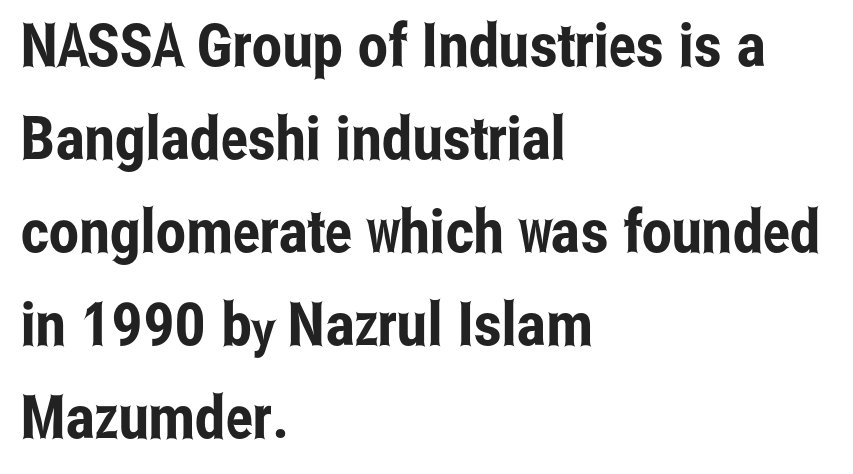
{"serif": "no", "italic": "no", "width": "condensed", "stroke_contrast": "low", "x_height": "medium", "monospaced": "no", "underline": "no", "align": "left", "line_spacing": "normal", "line_spacing_ratio": 1.55, "letter_spacing": "normal", "letter_spacing_em": 0.0, "glyph_px": 60}
